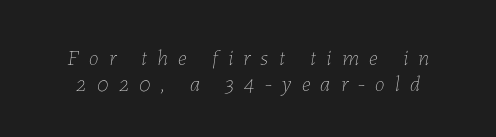
Observe the wide spacing: letters keep a clear distance from each other. No letter is thick-stroked: the sample isn't bold. Characters are canted at an angle relative to the baseline's perpendicular. Any mark beneath the type? The region is blank.
